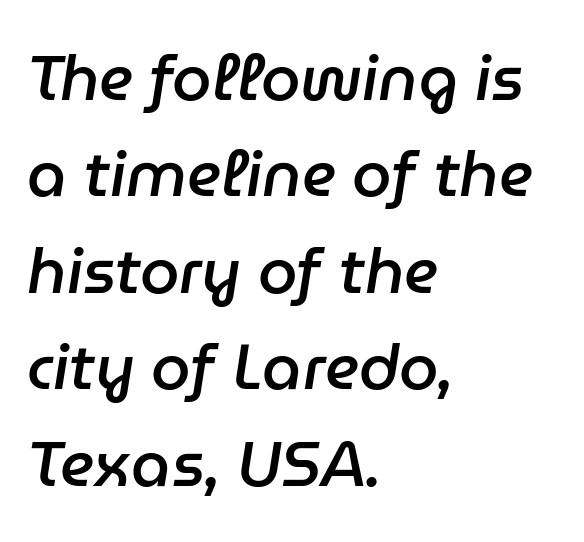
{"italic": "yes", "lean": "right", "slant_degrees": 9, "bold": "semi", "weight": "semibold", "width": "normal", "stroke_contrast": "low", "x_height": "medium", "monospaced": "no", "underline": "no", "align": "left", "line_spacing": "normal", "line_spacing_ratio": 1.53, "letter_spacing": "normal", "letter_spacing_em": 0.0, "glyph_px": 63}
